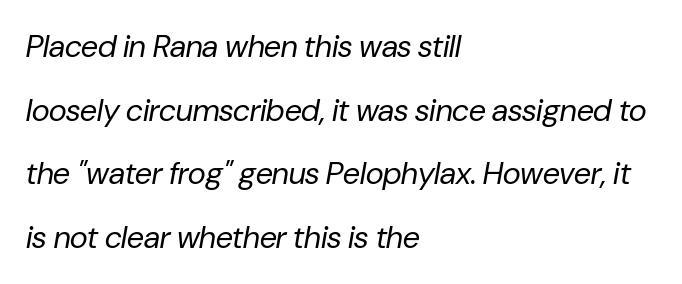
The image shows 31 px regular-weight type, italic (leaning right); set left-aligned, loose line spacing (2.05x), normal letter spacing, not underlined; low stroke contrast and a medium x-height.
